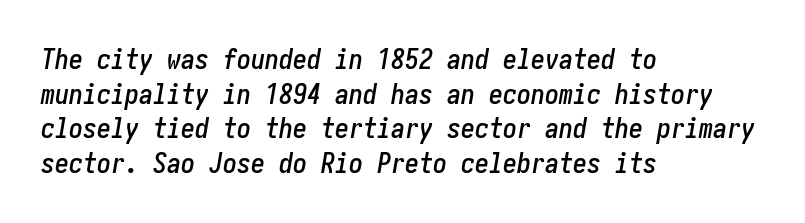
Q: Is the text italic (slanted)? A: Yes, it leans right by about 10 degrees.
Q: Is the text underlined? A: No.
Q: How is the paragraph aligned? A: Left-aligned.
Q: Is the spacing between letters normal or unusually wide? A: Normal.
Q: Width (condensed, normal, or wide)? A: Condensed.
Q: Stroke contrast? A: Low.
Q: x-height? A: Medium.
